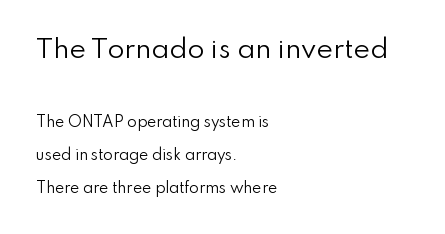
A classic flush-left, rag-right setting is used for this passage. Compare the two chunks: the upper has the greater cap height. Ordinary non-slanted type is in use. This rendering leaves character spacing at its baseline value. The lines are spread far apart with generous leading.
